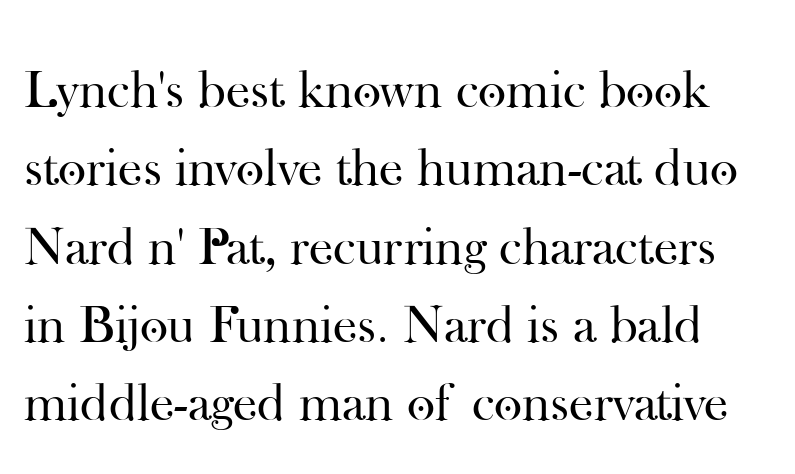
Think of a printed novel: that variable character pitch is what you see here. Observe the serifs anchoring each vertical stroke in this sample. The weight tops out at a normal text grade. Each word holds together tightly as a unit, with standard inter-letter gaps.
